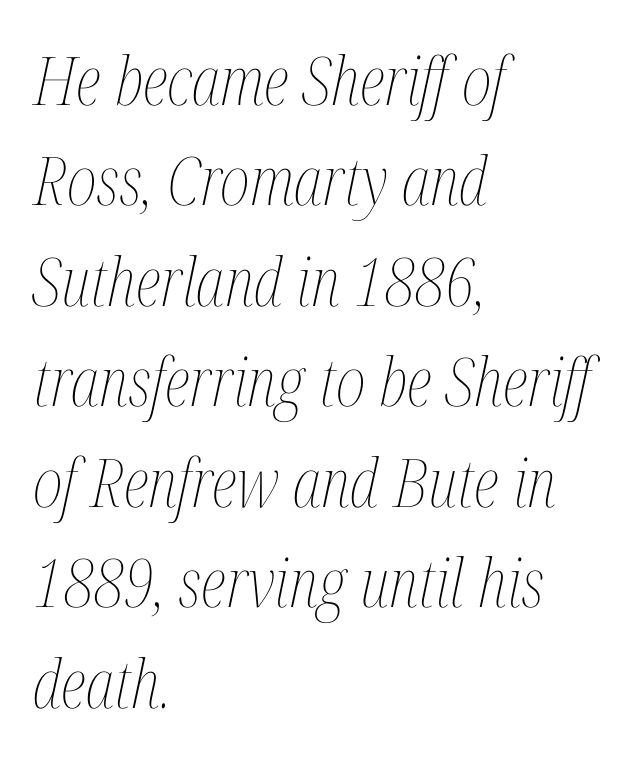
The image shows 67 px thin, condensed type, italic (leaning right); set left-aligned, normal line spacing (1.5x), normal letter spacing, not underlined; medium stroke contrast and a medium x-height.
